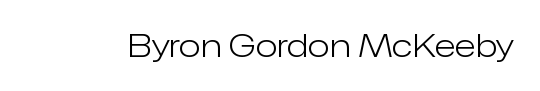
{"serif": "no", "italic": "no", "bold": "no", "weight": "light", "width": "normal", "stroke_contrast": "low", "x_height": "medium", "monospaced": "no", "underline": "no", "letter_spacing": "normal", "letter_spacing_em": 0.0, "glyph_px": 32}
